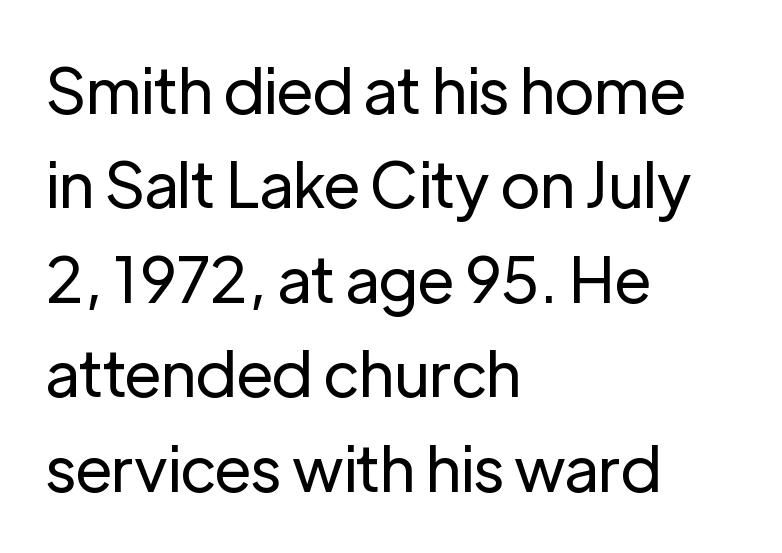
Each stroke keeps to a modest, everyday thickness or less. Each row of text sits above clean, open space. Is the block centered? No — it sits flush against the left margin. Characters follow at the spacing the type designer built in.
